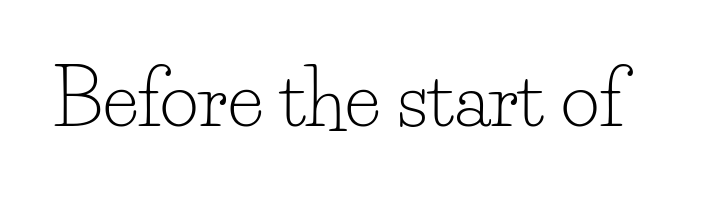
{"serif": "yes", "italic": "no", "bold": "no", "weight": "light", "width": "normal", "stroke_contrast": "low", "x_height": "small", "monospaced": "no", "underline": "no", "letter_spacing": "normal", "letter_spacing_em": 0.0, "glyph_px": 75}
